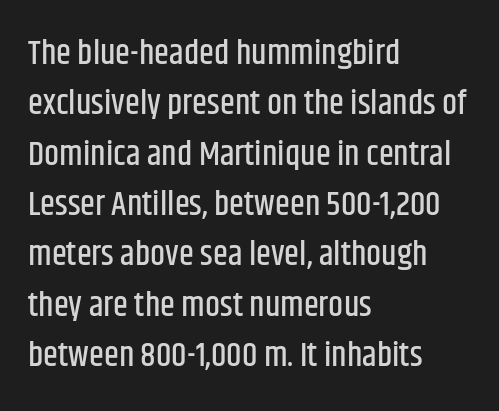
Q: Is the text italic (slanted)? A: No, it is upright.
Q: Is the typeface a serif or a sans-serif typeface? A: Sans-serif.
Q: Is the text underlined? A: No.
Q: How is the paragraph aligned? A: Left-aligned.
Q: Is the spacing between letters normal or unusually wide? A: Normal.
Q: Is the spacing between lines tight, normal or loose? A: Normal.
Q: Width (condensed, normal, or wide)? A: Condensed.
Q: Stroke contrast? A: Low.
Q: x-height? A: Large.
Q: Monospaced? A: No.
